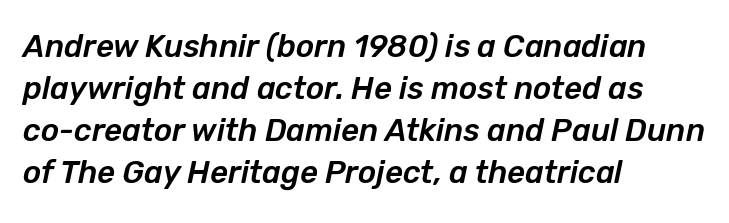
The whole block is typeset with a tilt. The type is set solid horizontally, with unmodified tracking. The rendering anchors every line to the left-hand side. The rows are spaced the way most documents space them. Proportional: the letters do not fall into vertical columns.
